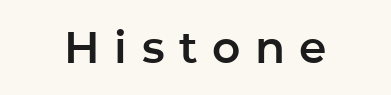
Q: Is the text italic (slanted)? A: No, it is upright.
Q: Is the typeface a serif or a sans-serif typeface? A: Sans-serif.
Q: Is the text underlined? A: No.
Q: How is the paragraph aligned? A: Centered.
Q: Is the spacing between letters normal or unusually wide? A: Unusually wide.
Q: Width (condensed, normal, or wide)? A: Normal.
Q: Stroke contrast? A: Low.
Q: x-height? A: Medium.
Q: Monospaced? A: No.
